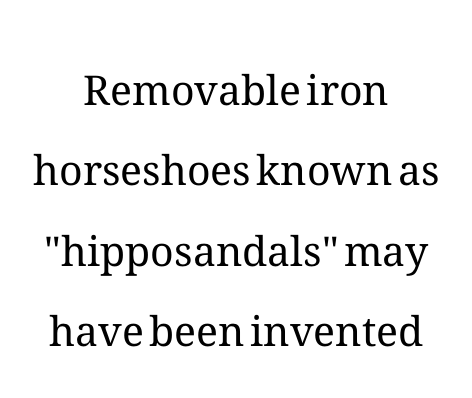
Q: Is the text bold? A: No.
Q: Is the text italic (slanted)? A: No, it is upright.
Q: Is the text underlined? A: No.
Q: How is the paragraph aligned? A: Centered.
Q: Is the spacing between letters normal or unusually wide? A: Normal.
Q: Is the spacing between lines tight, normal or loose? A: Loose.
Q: Width (condensed, normal, or wide)? A: Normal.
Q: Stroke contrast? A: Medium.
Q: x-height? A: Medium.
Q: Monospaced? A: No.
